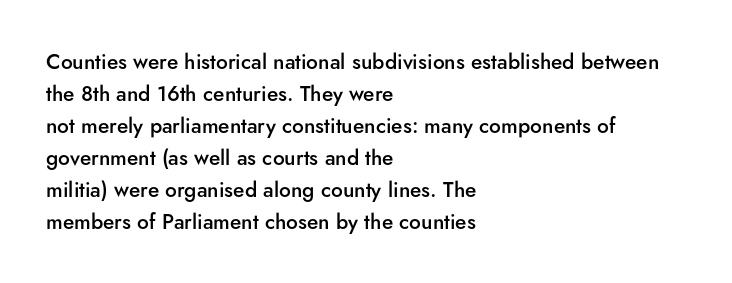
{"italic": "no", "bold": "semi", "underline": "no", "align": "left", "line_spacing": "normal", "line_spacing_ratio": 1.52, "letter_spacing": "normal", "letter_spacing_em": 0.0, "glyph_px": 21}
